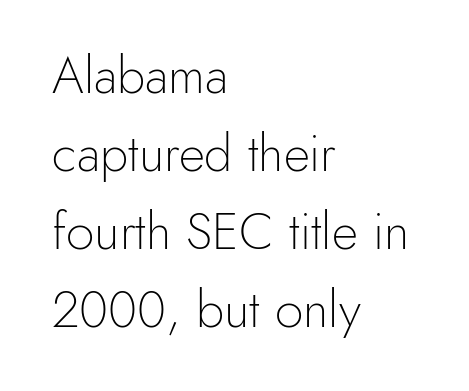
Q: Is the text bold? A: No.
Q: Is the text italic (slanted)? A: No, it is upright.
Q: Is the typeface a serif or a sans-serif typeface? A: Sans-serif.
Q: Is the text underlined? A: No.
Q: How is the paragraph aligned? A: Left-aligned.
Q: Is the spacing between letters normal or unusually wide? A: Normal.
Q: Is the spacing between lines tight, normal or loose? A: Normal.
Q: Width (condensed, normal, or wide)? A: Normal.
Q: x-height? A: Small.
Q: Monospaced? A: No.
